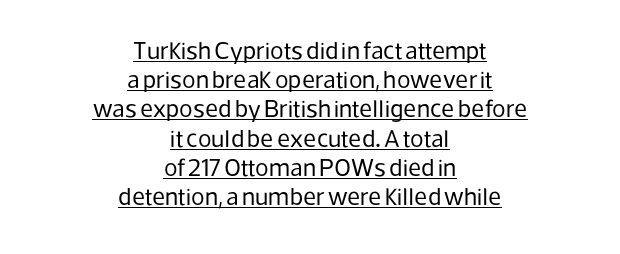
Q: Is the text bold? A: No.
Q: Is the text italic (slanted)? A: No, it is upright.
Q: Is the text underlined? A: Yes.
Q: How is the paragraph aligned? A: Centered.
Q: Is the spacing between letters normal or unusually wide? A: Normal.
